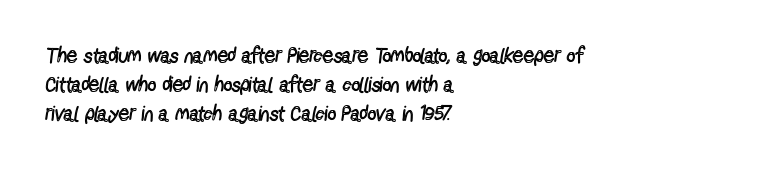
Letters rest on an invisible, unmarked baseline. Heaviness? Minimal to ordinary, like unemphasized prose. The rendering anchors every line to the left-hand side. The line-height multiplier appears to be the usual default.
